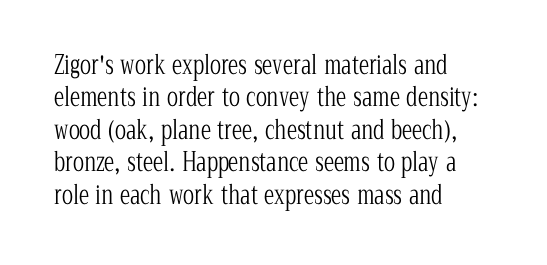
Line spacing here is normal. Nobody touched the tracking dial on this one. Quick note: underline off. Designer's note — italics off, roman on. The lines are quadded left.
